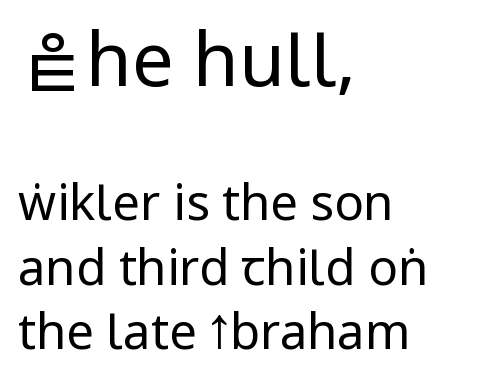
Q: Is the text bold? A: No.
Q: Is the text italic (slanted)? A: No, it is upright.
Q: Is the typeface a serif or a sans-serif typeface? A: Sans-serif.
Q: Is the text underlined? A: No.
Q: How is the paragraph aligned? A: Left-aligned.
Q: Is the spacing between letters normal or unusually wide? A: Normal.
Q: Is the spacing between lines tight, normal or loose? A: Normal.
Q: Which block of text is set in a larger size, the first (top) or the second (bottom)? A: The first (top) one.
Q: Width (condensed, normal, or wide)? A: Condensed.
Q: Stroke contrast? A: Low.
Q: x-height? A: Large.
Q: Monospaced? A: No.
